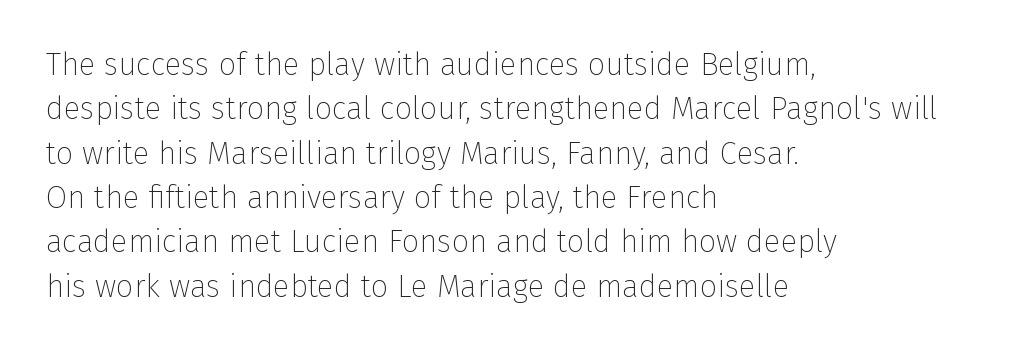
Q: Is the text bold? A: No.
Q: Is the text italic (slanted)? A: No, it is upright.
Q: Is the typeface a serif or a sans-serif typeface? A: Sans-serif.
Q: Is the text underlined? A: No.
Q: How is the paragraph aligned? A: Left-aligned.
Q: Is the spacing between letters normal or unusually wide? A: Normal.
Q: Is the spacing between lines tight, normal or loose? A: Normal.
Q: Width (condensed, normal, or wide)? A: Normal.
Q: Stroke contrast? A: Low.
Q: x-height? A: Medium.
Q: Monospaced? A: No.
